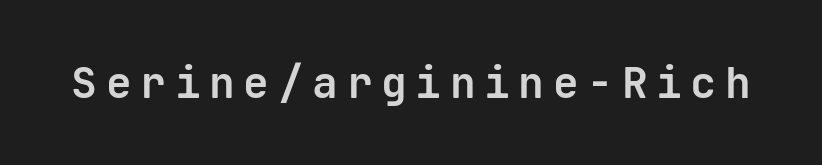
{"serif": "no", "italic": "no", "bold": "yes", "weight": "bold", "width": "normal", "stroke_contrast": "low", "x_height": "medium", "monospaced": "yes", "underline": "no", "letter_spacing": "wide", "letter_spacing_em": 0.2, "glyph_px": 43}
